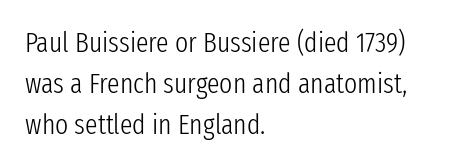
Q: Is the text bold? A: No.
Q: Is the text italic (slanted)? A: No, it is upright.
Q: Is the typeface a serif or a sans-serif typeface? A: Sans-serif.
Q: Is the text underlined? A: No.
Q: How is the paragraph aligned? A: Left-aligned.
Q: Is the spacing between letters normal or unusually wide? A: Normal.
Q: Is the spacing between lines tight, normal or loose? A: Normal.
Q: Width (condensed, normal, or wide)? A: Condensed.
Q: Stroke contrast? A: Low.
Q: x-height? A: Medium.
Q: Monospaced? A: No.
